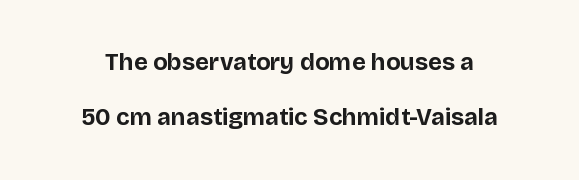
{"italic": "no", "bold": "yes", "underline": "no", "line_spacing": "loose", "line_spacing_ratio": 2.31, "letter_spacing": "normal", "letter_spacing_em": 0.0, "glyph_px": 24}
